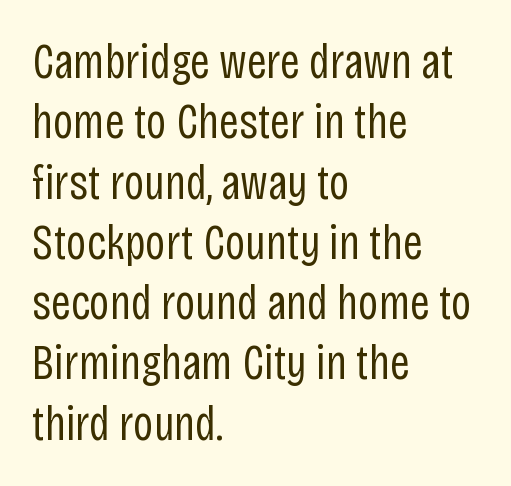
{"serif": "no", "italic": "no", "bold": "no", "weight": "regular", "width": "condensed", "stroke_contrast": "low", "x_height": "large", "monospaced": "no", "underline": "no", "align": "left", "line_spacing_ratio": 1.23, "letter_spacing": "normal", "letter_spacing_em": 0.0, "glyph_px": 49}
